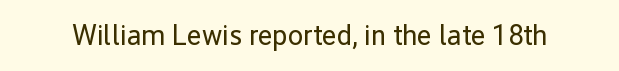
Q: Is the text bold? A: No.
Q: Is the text italic (slanted)? A: No, it is upright.
Q: Is the typeface a serif or a sans-serif typeface? A: Sans-serif.
Q: Is the text underlined? A: No.
Q: Is the spacing between letters normal or unusually wide? A: Normal.
Q: Width (condensed, normal, or wide)? A: Normal.
Q: Stroke contrast? A: Low.
Q: x-height? A: Medium.
Q: Monospaced? A: No.
